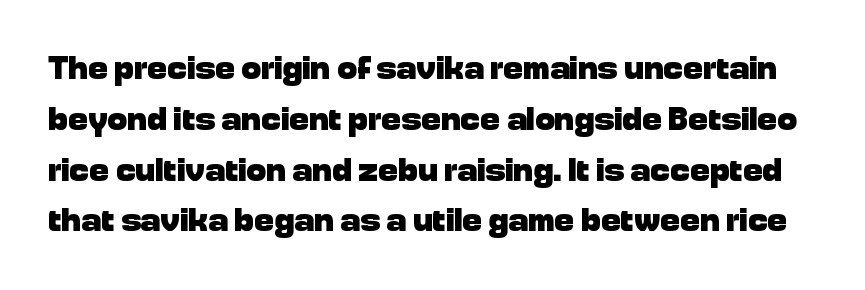
The image shows 33 px heavy sans-serif type, upright; set normal line spacing (1.54x), normal letter spacing, not underlined; low stroke contrast and a medium x-height.
